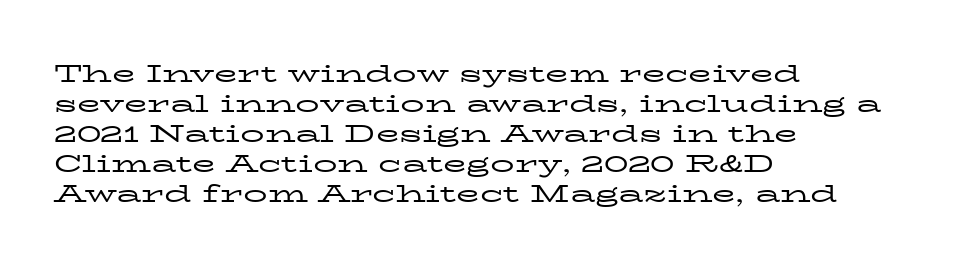
Honestly, there is no underline to notice here at all. The font's upright variant was chosen for this text. Horizontally, the lines are justified to the leading edge only. Bold? No — there's no thickening of the strokes.
